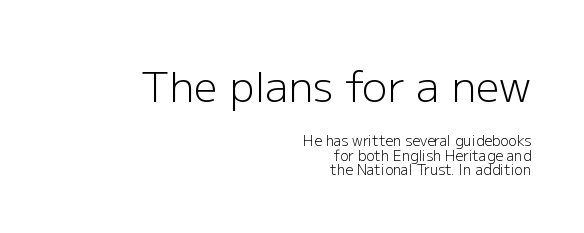
Leading is clearly below the norm, producing a dense column. Underline: absent. The typesetting does not lean heavy: it is not bold. Posture: vertical.
